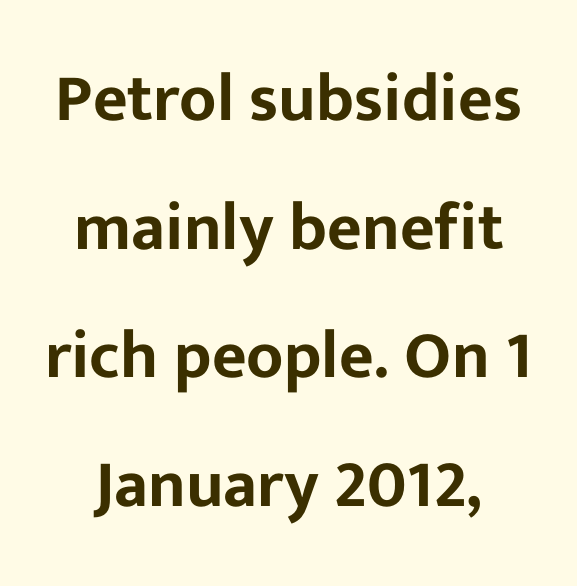
Q: Is the text italic (slanted)? A: No, it is upright.
Q: Is the typeface a serif or a sans-serif typeface? A: Sans-serif.
Q: Is the text underlined? A: No.
Q: Is the spacing between letters normal or unusually wide? A: Normal.
Q: Is the spacing between lines tight, normal or loose? A: Loose.
Q: Width (condensed, normal, or wide)? A: Normal.
Q: Stroke contrast? A: Low.
Q: x-height? A: Medium.
Q: Monospaced? A: No.
